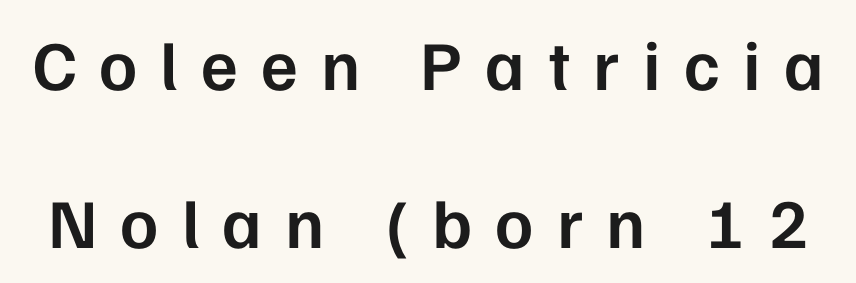
Each letter's strokes conclude bluntly, with no projecting serifs. The characters look somewhat weighty, a semibold short of true bold. Character widths vary here, with narrow letters taking less room than wide ones. The lines are spread far apart with generous leading. Decoration check: the copy has no underline.
